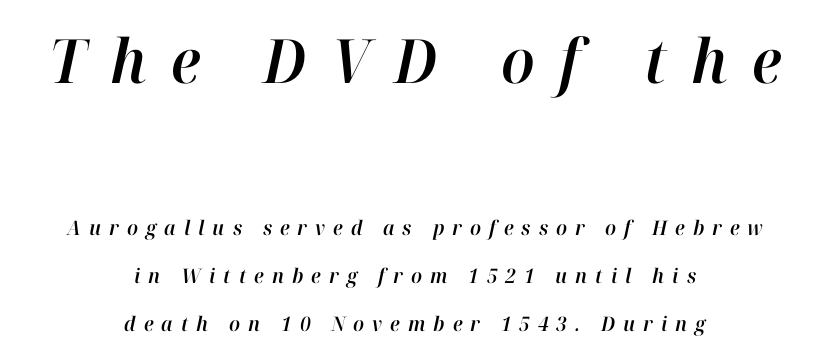
The image shows 61 px text type, italic (leaning right); set centered, loose line spacing (2.41x), unusually wide letter spacing (+0.4 em), not underlined; the first (top) block is 3.05x larger; high stroke contrast and a medium x-height.
